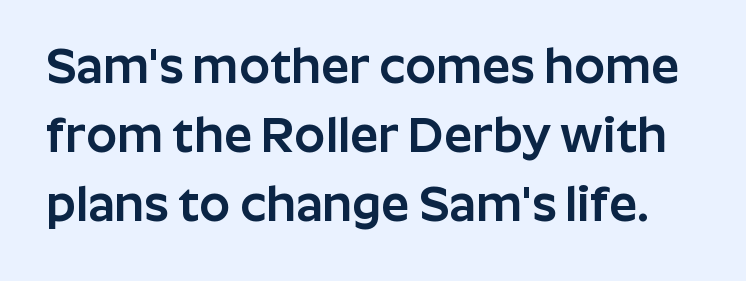
The image shows 49 px sans-serif type, upright; set normal line spacing (1.41x), normal letter spacing, not underlined; low stroke contrast and a medium x-height.
